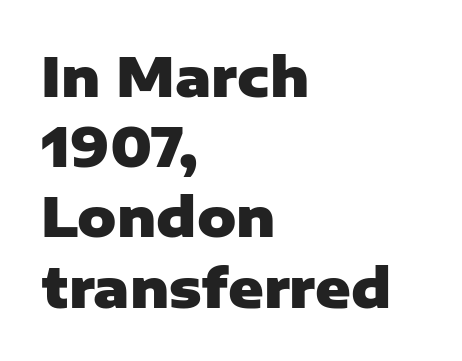
The image shows 54 px heavy sans-serif type, upright; set left-aligned, normal line spacing (1.3x), normal letter spacing, not underlined; low stroke contrast and a medium x-height.
